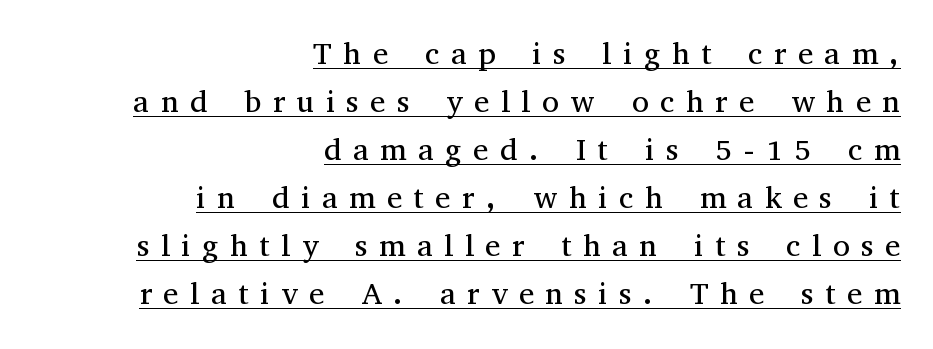
Honestly, the letter spacing is so wide it's the main thing you notice. This block has exactly the height ordinary leading produces. Teacher's note: observe the even right margin — that is flush-right alignment. Ascenders rise straight up at ninety degrees.
